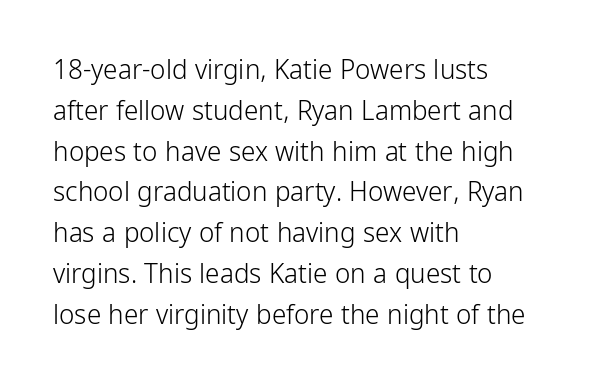
{"italic": "no", "bold": "no", "underline": "no", "align": "left", "line_spacing": "normal", "line_spacing_ratio": 1.57, "letter_spacing": "normal", "letter_spacing_em": 0.0, "glyph_px": 26}
